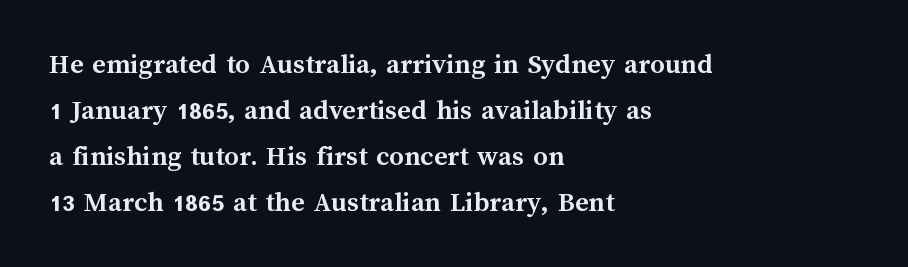
The letters stand straight up with perfectly vertical stems. The lines are quadded left. Think of a printed novel: that variable character pitch is what you see here. This sample keeps an unexceptional amount of space between lines. Plain, unruled lines of type.
